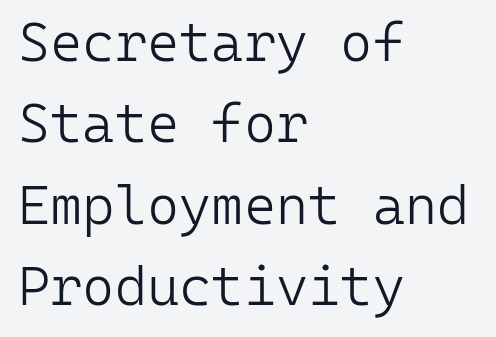
Q: Is the text bold? A: No.
Q: Is the text italic (slanted)? A: No, it is upright.
Q: Is the typeface a serif or a sans-serif typeface? A: Sans-serif.
Q: Is the text underlined? A: No.
Q: How is the paragraph aligned? A: Left-aligned.
Q: Is the spacing between letters normal or unusually wide? A: Normal.
Q: Is the spacing between lines tight, normal or loose? A: Normal.
Q: Width (condensed, normal, or wide)? A: Normal.
Q: Stroke contrast? A: Low.
Q: x-height? A: Medium.
Q: Monospaced? A: Yes.
